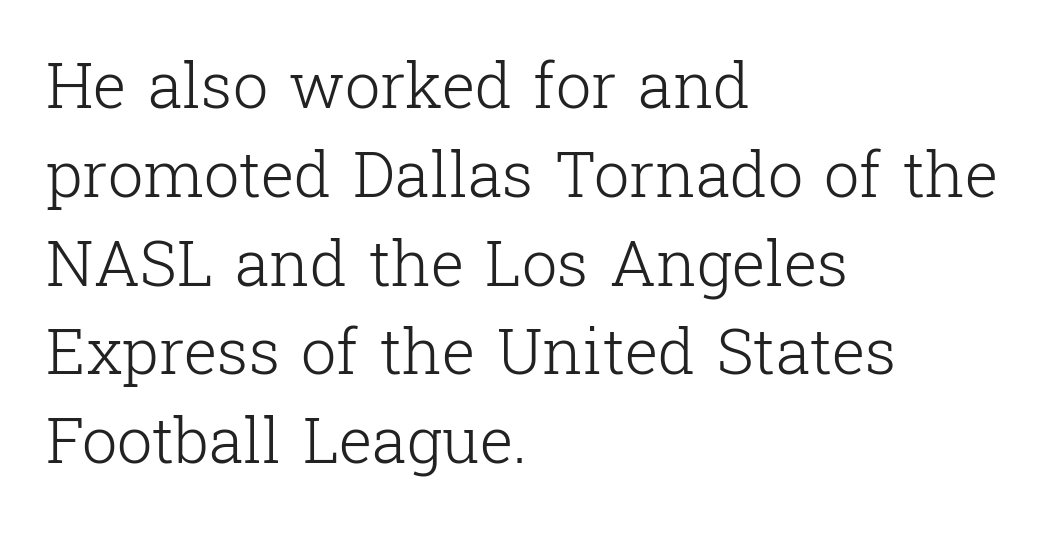
This rendering uses left alignment, leaving the right contour irregular. Regular leading. A typesetter would call this proportional, since set widths differ per character. Are there feet on the stems? There are — it's a serif. Type without underlining. The typography opts for an upright posture over an oblique one.
